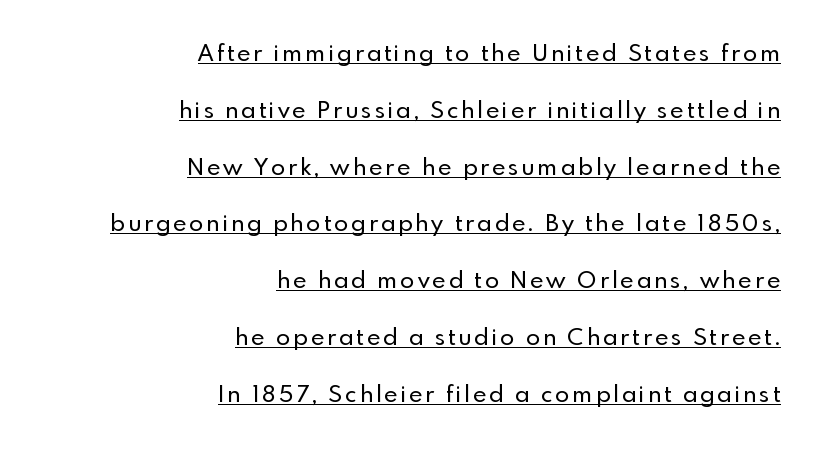
The specimen includes a rule beneath the text block's lines. This block would shrink considerably if given ordinary leading; it's expanded now. Style check: upright. A flush-right, rag-left setting is used for this passage.
